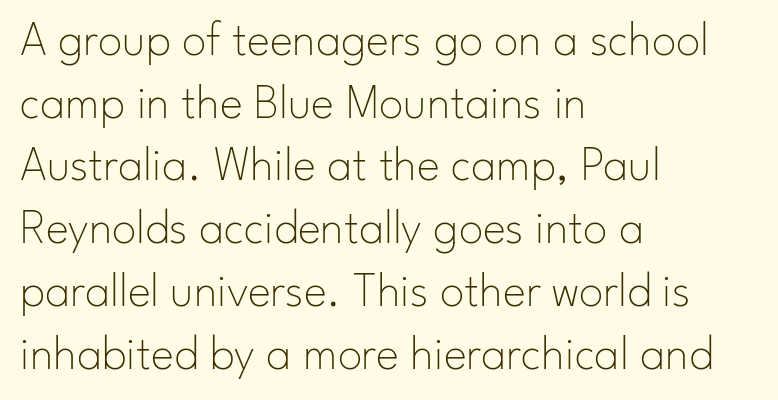
Q: Is the text bold? A: No.
Q: Is the text italic (slanted)? A: No, it is upright.
Q: Is the typeface a serif or a sans-serif typeface? A: Sans-serif.
Q: Is the text underlined? A: No.
Q: How is the paragraph aligned? A: Left-aligned.
Q: Is the spacing between letters normal or unusually wide? A: Normal.
Q: Is the spacing between lines tight, normal or loose? A: Normal.
Q: Width (condensed, normal, or wide)? A: Normal.
Q: Stroke contrast? A: Low.
Q: x-height? A: Small.
Q: Monospaced? A: No.
